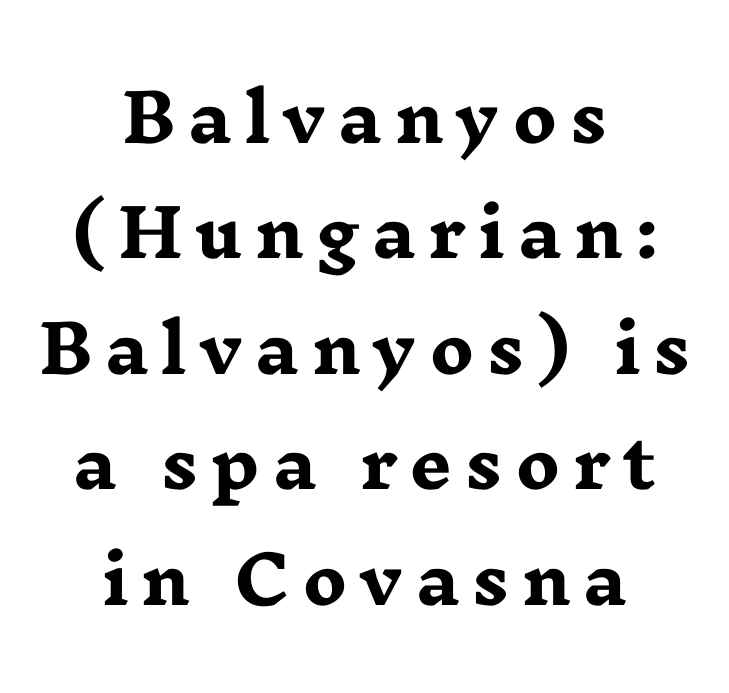
{"serif": "yes", "italic": "no", "bold": "yes", "weight": "heavy", "width": "wide", "stroke_contrast": "low", "x_height": "medium", "monospaced": "no", "underline": "no", "align": "center", "line_spacing_ratio": 1.75, "glyph_px": 66}
